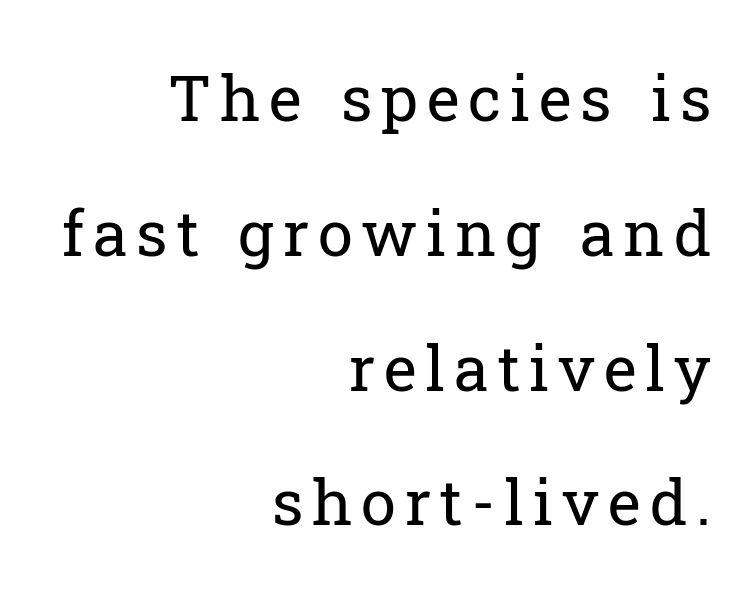
The image shows 63 px regular-weight serif type, upright; set right-aligned, loose line spacing (2.14x), not underlined; low stroke contrast and a medium x-height.
